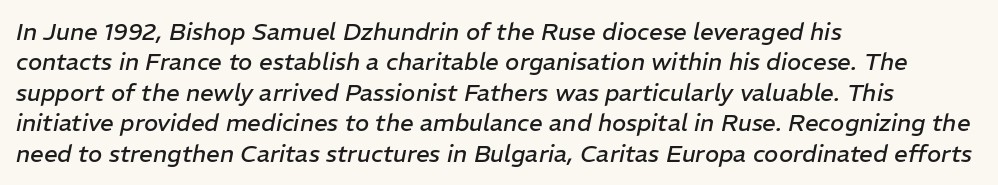
{"italic": "yes", "lean": "right", "slant_degrees": 11, "bold": "no", "underline": "no", "align": "left", "line_spacing": "normal", "line_spacing_ratio": 1.27, "letter_spacing": "normal", "letter_spacing_em": 0.0, "glyph_px": 24}
